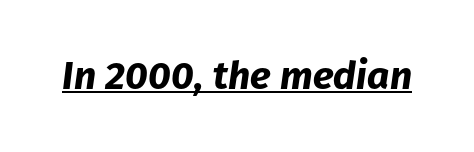
The image shows 39 px bold type, italic (leaning right); set normal letter spacing, underlined; low stroke contrast and a medium x-height.
